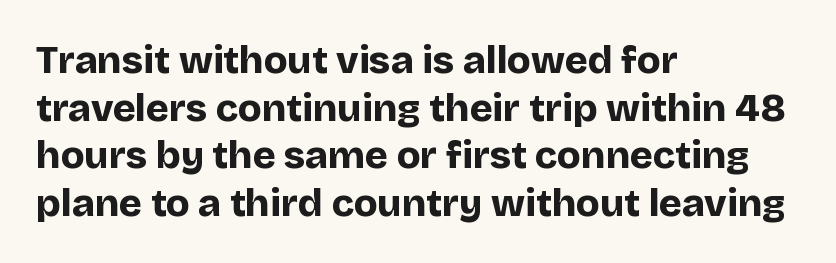
{"serif": "no", "italic": "no", "bold": "yes", "weight": "bold", "width": "normal", "stroke_contrast": "low", "x_height": "large", "monospaced": "no", "underline": "no", "align": "left", "line_spacing_ratio": 1.22, "letter_spacing": "normal", "letter_spacing_em": 0.0, "glyph_px": 39}
